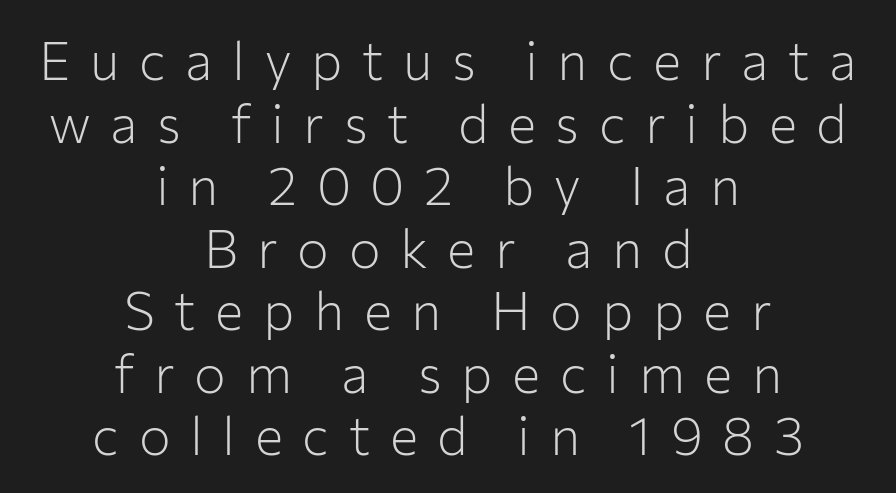
Q: Is the text bold? A: No.
Q: Is the text italic (slanted)? A: No, it is upright.
Q: Is the typeface a serif or a sans-serif typeface? A: Sans-serif.
Q: Is the text underlined? A: No.
Q: How is the paragraph aligned? A: Centered.
Q: Is the spacing between letters normal or unusually wide? A: Unusually wide.
Q: Width (condensed, normal, or wide)? A: Normal.
Q: Stroke contrast? A: Low.
Q: x-height? A: Medium.
Q: Monospaced? A: No.
